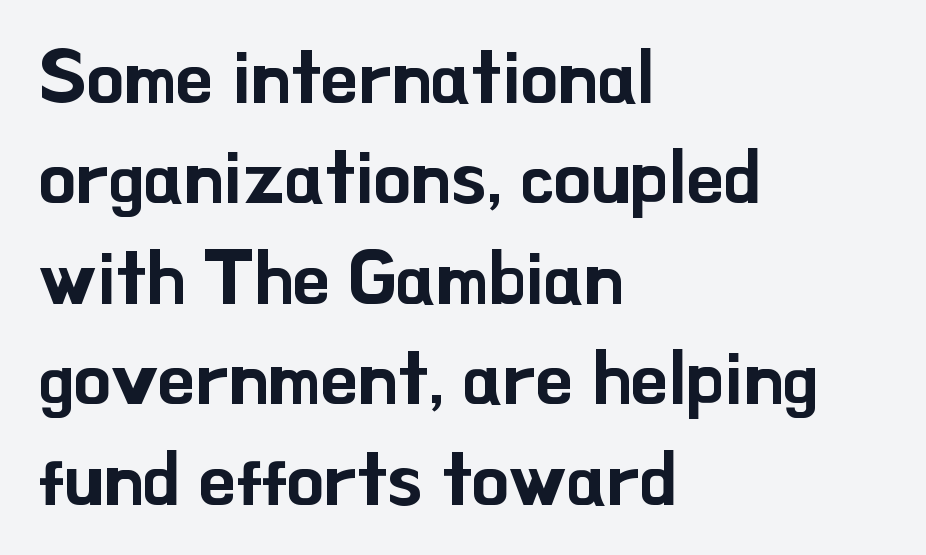
Q: Is the text italic (slanted)? A: No, it is upright.
Q: Is the typeface a serif or a sans-serif typeface? A: Sans-serif.
Q: Is the text underlined? A: No.
Q: How is the paragraph aligned? A: Left-aligned.
Q: Is the spacing between letters normal or unusually wide? A: Normal.
Q: Is the spacing between lines tight, normal or loose? A: Normal.
Q: Width (condensed, normal, or wide)? A: Normal.
Q: Stroke contrast? A: Low.
Q: x-height? A: Small.
Q: Monospaced? A: No.
